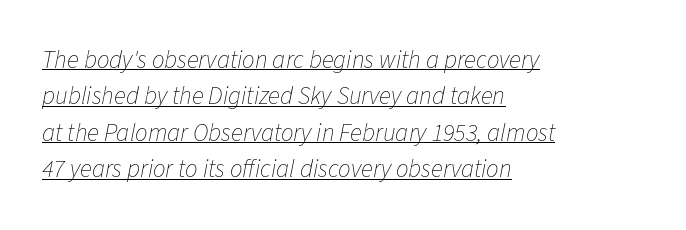
Q: Is the text bold? A: No.
Q: Is the text italic (slanted)? A: Yes, it leans right by about 11 degrees.
Q: Is the text underlined? A: Yes.
Q: How is the paragraph aligned? A: Left-aligned.
Q: Is the spacing between letters normal or unusually wide? A: Normal.
Q: Is the spacing between lines tight, normal or loose? A: Normal.
